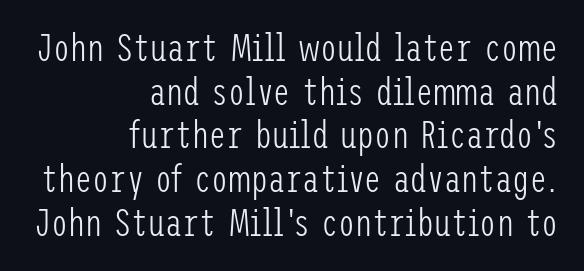
Q: Is the text bold? A: No.
Q: Is the text italic (slanted)? A: No, it is upright.
Q: Is the typeface a serif or a sans-serif typeface? A: Sans-serif.
Q: Is the text underlined? A: No.
Q: How is the paragraph aligned? A: Right-aligned.
Q: Is the spacing between letters normal or unusually wide? A: Normal.
Q: Is the spacing between lines tight, normal or loose? A: Tight.
Q: Width (condensed, normal, or wide)? A: Condensed.
Q: Stroke contrast? A: Low.
Q: x-height? A: Medium.
